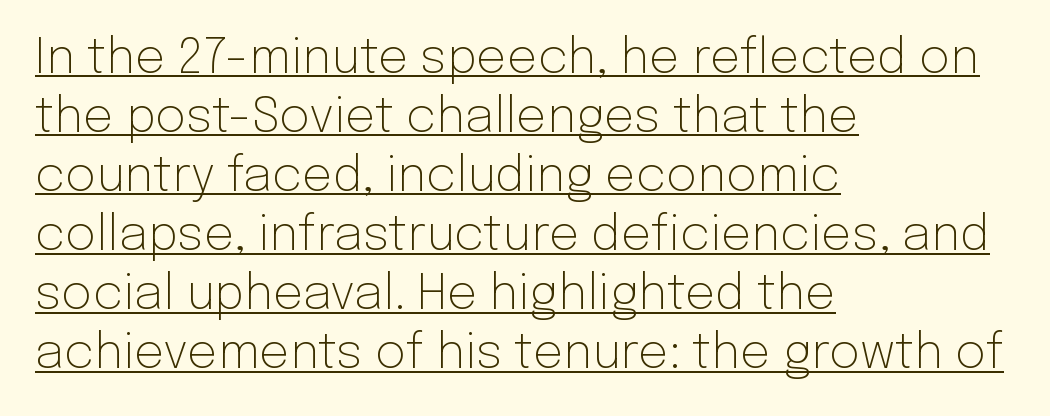
Spacing verdict: proportional, widths tailored to each character. Caption: multi-line text, flush left, ragged right. This rendering leaves character spacing at its baseline value. The specimen includes a rule beneath the text block's lines. The typeface chosen for these lines omits serifs. Nope, not italic — everything's standing straight.
